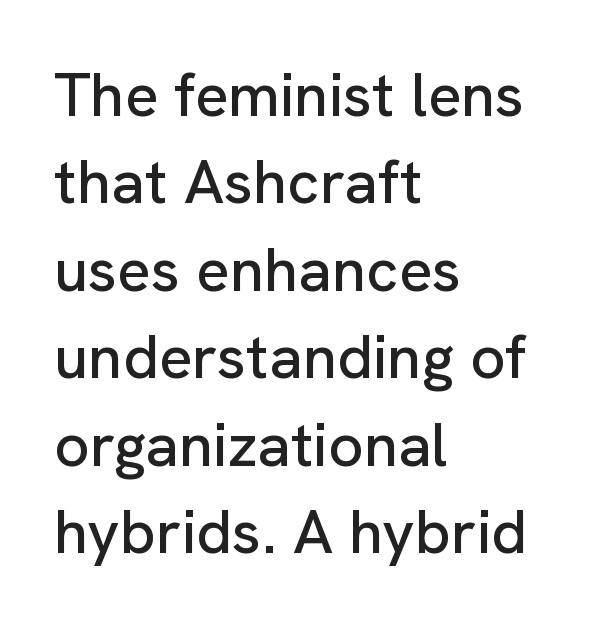
The image shows 62 px sans-serif type, upright; set left-aligned, normal line spacing (1.41x), normal letter spacing, not underlined; low stroke contrast and a medium x-height.
